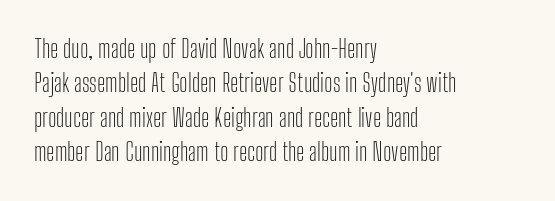
{"italic": "no", "bold": "no", "underline": "no", "align": "left", "line_spacing": "normal", "line_spacing_ratio": 1.43, "letter_spacing": "normal", "letter_spacing_em": 0.0, "glyph_px": 24}
